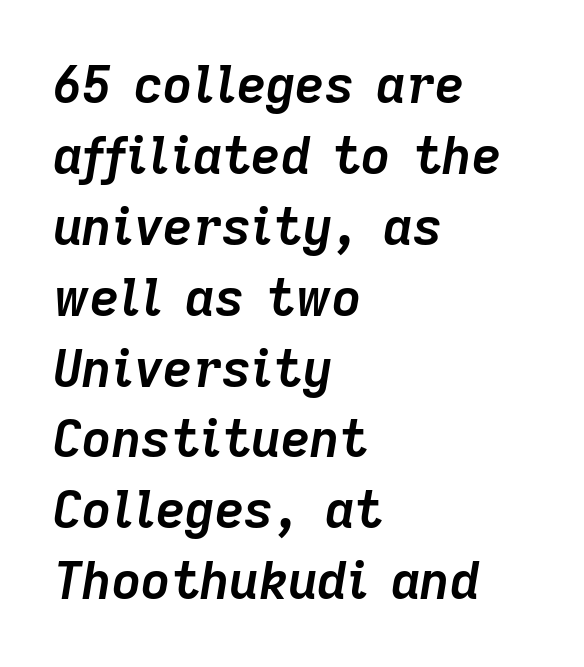
The image shows 51 px semibold type, italic (leaning right); set left-aligned, normal line spacing (1.39x), normal letter spacing, not underlined; low stroke contrast and a medium x-height.
